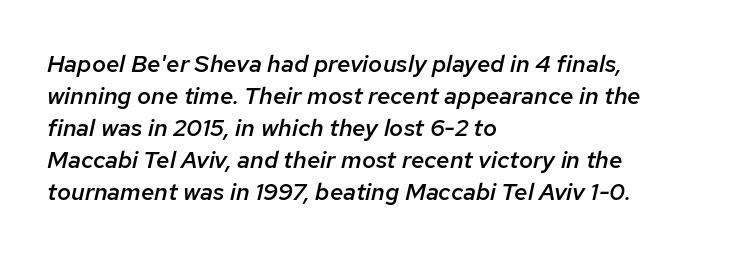
Q: Is the text bold? A: Semi-bold.
Q: Is the text italic (slanted)? A: Yes, it leans right by about 12 degrees.
Q: Is the text underlined? A: No.
Q: How is the paragraph aligned? A: Left-aligned.
Q: Is the spacing between letters normal or unusually wide? A: Normal.
Q: Is the spacing between lines tight, normal or loose? A: Normal.
